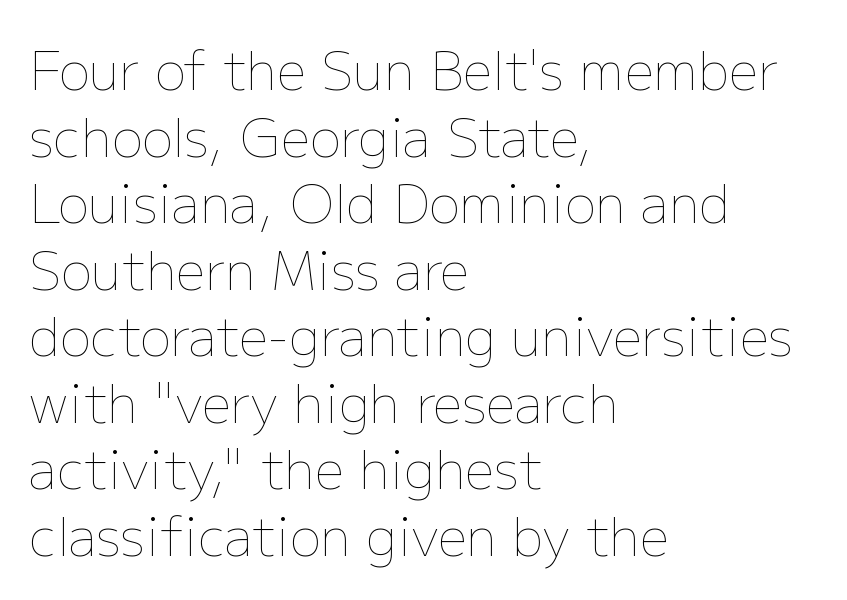
Posture: upright roman. Baseline-to-baseline distance is the conventional proportion of letter height. Weight class: somewhere from thin through regular. No extra tracking has been applied to these lines.
